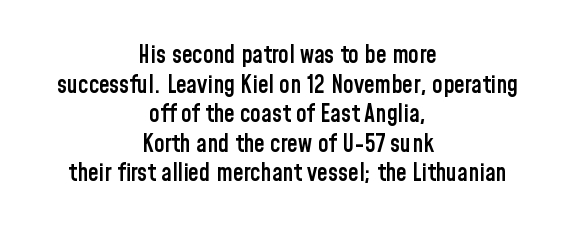
Q: Is the text bold? A: Semi-bold.
Q: Is the text italic (slanted)? A: No, it is upright.
Q: Is the text underlined? A: No.
Q: How is the paragraph aligned? A: Centered.
Q: Is the spacing between letters normal or unusually wide? A: Normal.
